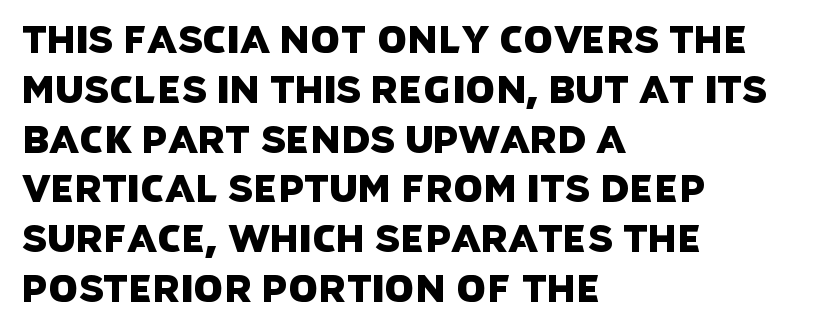
The image shows 38 px sans-serif type; set left-aligned, normal line spacing (1.31x), normal letter spacing, not underlined; low stroke contrast and a large x-height.
